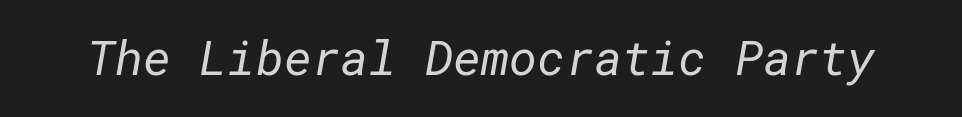
{"serif": "no", "bold": "no", "weight": "regular", "width": "normal", "stroke_contrast": "low", "x_height": "medium", "underline": "no", "letter_spacing": "normal", "letter_spacing_em": 0.0, "glyph_px": 48}
